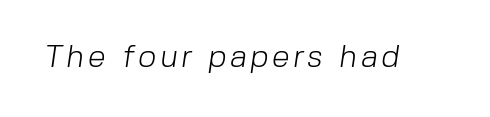
The image shows 32 px light sans-serif type; set not underlined; low stroke contrast and a medium x-height.
